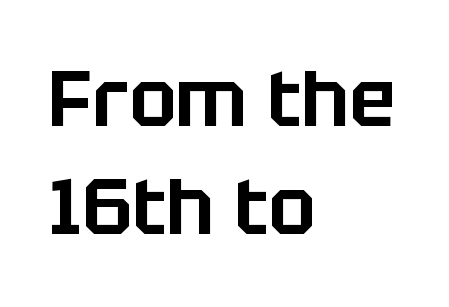
{"serif": "no", "italic": "no", "width": "normal", "stroke_contrast": "low", "x_height": "large", "monospaced": "no", "underline": "no", "align": "left", "line_spacing": "normal", "line_spacing_ratio": 1.39, "letter_spacing": "normal", "letter_spacing_em": 0.0, "glyph_px": 78}
